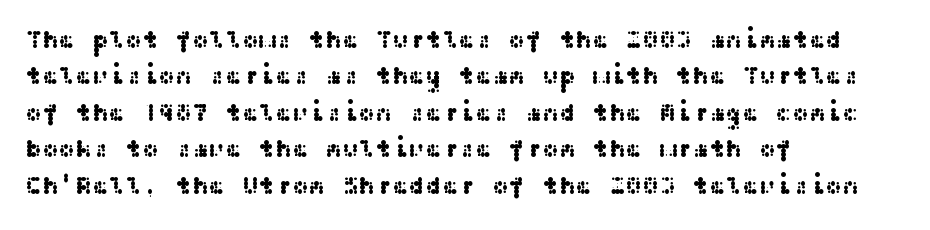
Q: Is the text italic (slanted)? A: No, it is upright.
Q: Is the text underlined? A: No.
Q: How is the paragraph aligned? A: Left-aligned.
Q: Is the spacing between letters normal or unusually wide? A: Normal.
Q: Is the spacing between lines tight, normal or loose? A: Normal.
